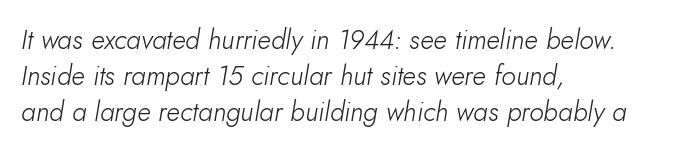
Q: Is the text bold? A: No.
Q: Is the text italic (slanted)? A: Yes, it leans right by about 10 degrees.
Q: Is the text underlined? A: No.
Q: How is the paragraph aligned? A: Left-aligned.
Q: Is the spacing between letters normal or unusually wide? A: Normal.
Q: Is the spacing between lines tight, normal or loose? A: Normal.
